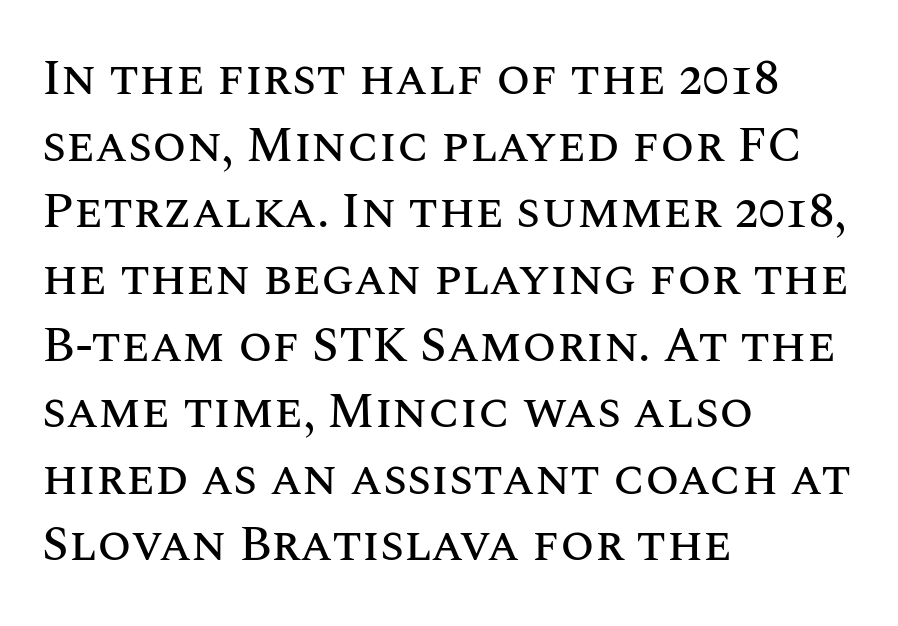
Glance below the letters and you will spot only blank space. The typography opts for an upright posture over an oblique one. Note the varied advance widths — an 'i' is clearly narrower than an 'm'. The lines sit at an ordinary, default distance from one another. Compared with typical body copy, the letter spacing here is the same.
